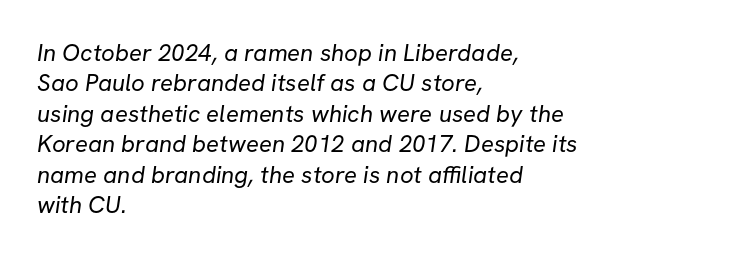
The image shows 24 px text type; set left-aligned, normal line spacing (1.27x), normal letter spacing, not underlined.
